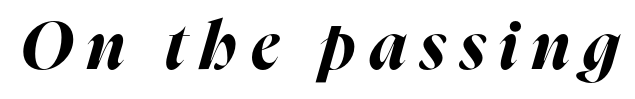
Q: Is the text bold? A: Yes.
Q: Is the text italic (slanted)? A: Yes, it leans right by about 16 degrees.
Q: Is the text underlined? A: No.
Q: Is the spacing between letters normal or unusually wide? A: Unusually wide.
Q: Width (condensed, normal, or wide)? A: Normal.
Q: Stroke contrast? A: High.
Q: x-height? A: Medium.
Q: Monospaced? A: No.
